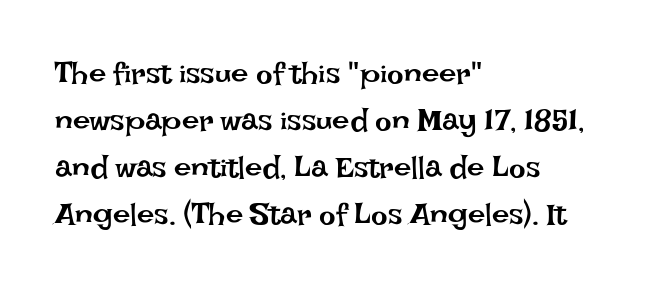
The image shows 31 px regular-weight type, upright; set left-aligned, normal line spacing (1.52x), normal letter spacing, not underlined; low stroke contrast and a large x-height.
